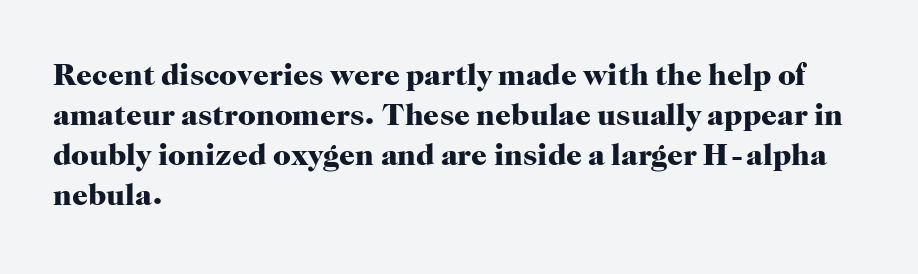
{"serif": "yes", "italic": "no", "bold": "yes", "weight": "heavy", "width": "normal", "stroke_contrast": "high", "x_height": "medium", "monospaced": "no", "underline": "no", "align": "left", "line_spacing": "normal", "line_spacing_ratio": 1.29, "letter_spacing": "normal", "letter_spacing_em": 0.0, "glyph_px": 31}
